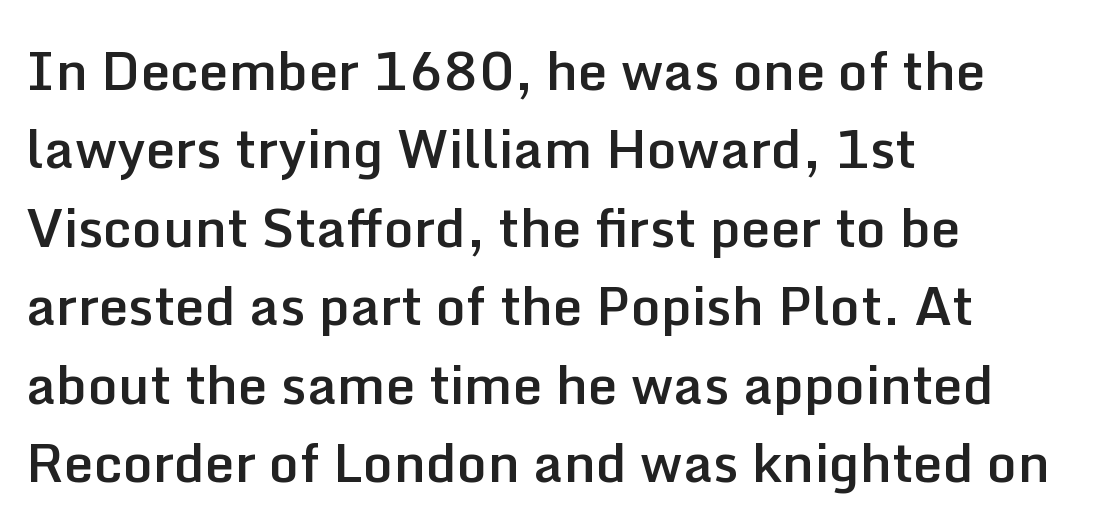
{"serif": "no", "italic": "no", "bold": "semi", "weight": "semibold", "width": "normal", "stroke_contrast": "low", "x_height": "medium", "monospaced": "no", "underline": "no", "align": "left", "line_spacing": "normal", "line_spacing_ratio": 1.48, "letter_spacing": "normal", "letter_spacing_em": 0.0, "glyph_px": 53}
